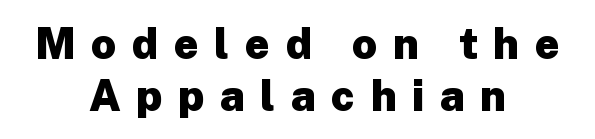
{"serif": "no", "italic": "no", "bold": "yes", "weight": "heavy", "width": "normal", "stroke_contrast": "low", "x_height": "medium", "monospaced": "no", "underline": "no", "align": "center", "line_spacing_ratio": 1.2, "letter_spacing": "wide", "letter_spacing_em": 0.36, "glyph_px": 43}
